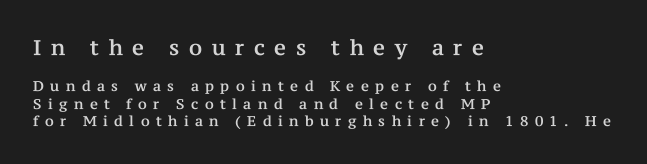
The words here are not underlined. Visually the block forms a straight wall on the left and a jagged coastline on the right. The line-height multiplier appears to be the usual default. Italic? Not at all — the glyphs are vertical. Caption: expanded tracking, letters set apart. Note: larger setting up top, smaller setting below.
